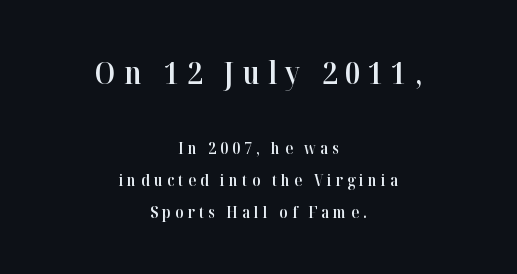
The image shows 31 px semibold serif type, upright; set centered, loose line spacing (1.99x), unusually wide letter spacing (+0.26 em), not underlined; the first (top) block is 1.94x larger; high stroke contrast and a medium x-height.
